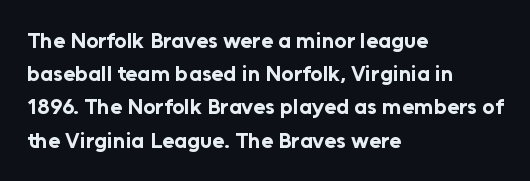
Q: Is the text bold? A: Yes.
Q: Is the text italic (slanted)? A: No, it is upright.
Q: Is the text underlined? A: No.
Q: How is the paragraph aligned? A: Left-aligned.
Q: Is the spacing between letters normal or unusually wide? A: Normal.
Q: Is the spacing between lines tight, normal or loose? A: Normal.
